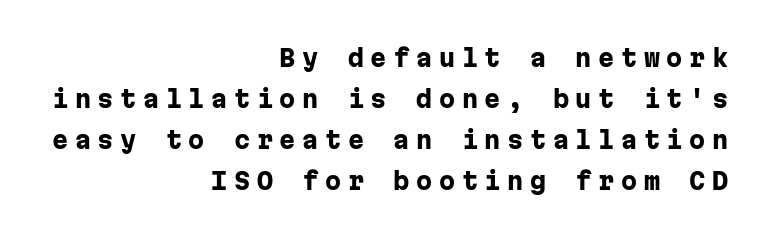
Q: Is the text bold? A: Yes.
Q: Is the text italic (slanted)? A: No, it is upright.
Q: Is the text underlined? A: No.
Q: How is the paragraph aligned? A: Right-aligned.
Q: Is the spacing between letters normal or unusually wide? A: Unusually wide.
